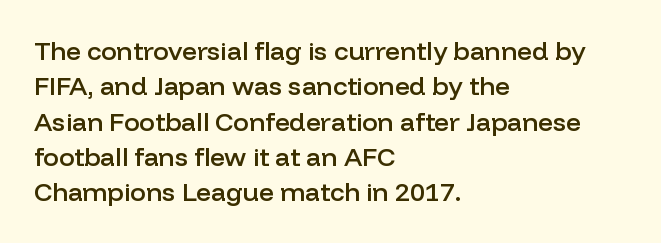
Q: Is the text bold? A: Semi-bold.
Q: Is the text italic (slanted)? A: No, it is upright.
Q: Is the text underlined? A: No.
Q: How is the paragraph aligned? A: Left-aligned.
Q: Is the spacing between letters normal or unusually wide? A: Normal.
Q: Is the spacing between lines tight, normal or loose? A: Normal.
